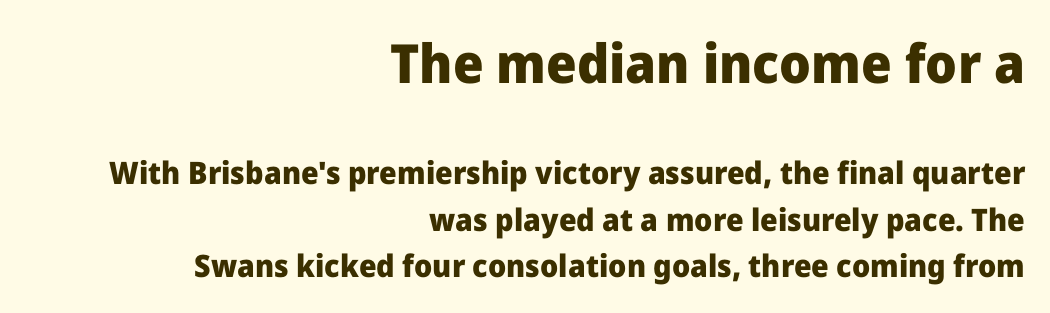
The image shows 54 px heavy sans-serif type, upright; set right-aligned, normal line spacing (1.51x), normal letter spacing, not underlined; the first (top) block is 1.74x larger; low stroke contrast and a medium x-height.
